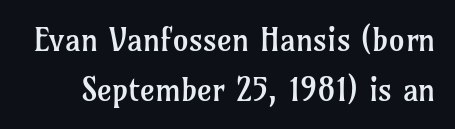
Q: Is the text bold? A: No.
Q: Is the text italic (slanted)? A: No, it is upright.
Q: Is the typeface a serif or a sans-serif typeface? A: Serif.
Q: Is the text underlined? A: No.
Q: Is the spacing between letters normal or unusually wide? A: Normal.
Q: Is the spacing between lines tight, normal or loose? A: Normal.
Q: Width (condensed, normal, or wide)? A: Normal.
Q: Stroke contrast? A: Low.
Q: x-height? A: Medium.
Q: Monospaced? A: No.
